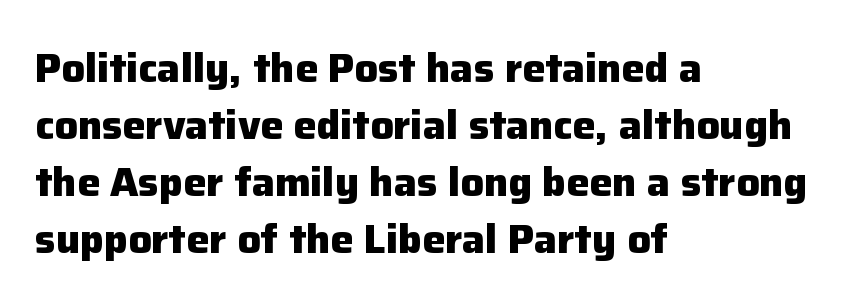
The image shows 41 px heavy sans-serif type, upright; set left-aligned, normal line spacing (1.39x), normal letter spacing, not underlined; low stroke contrast and a medium x-height.
